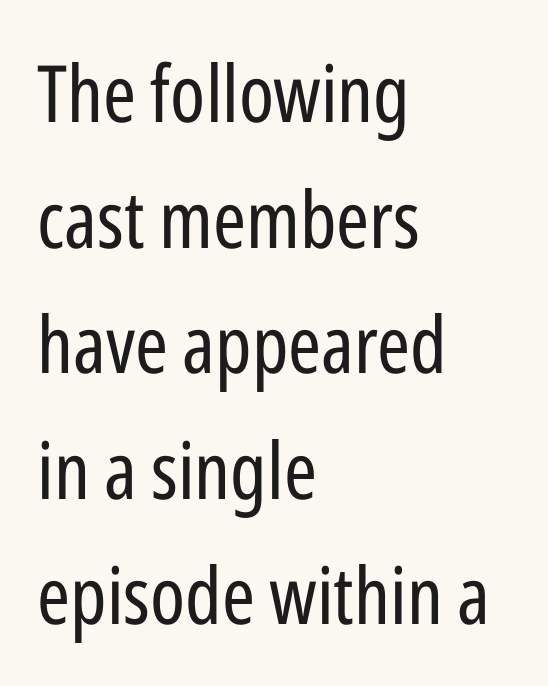
{"serif": "no", "italic": "no", "bold": "no", "weight": "regular", "width": "condensed", "stroke_contrast": "low", "x_height": "medium", "monospaced": "no", "underline": "no", "align": "left", "line_spacing": "normal", "line_spacing_ratio": 1.59, "letter_spacing": "normal", "letter_spacing_em": 0.0, "glyph_px": 79}
